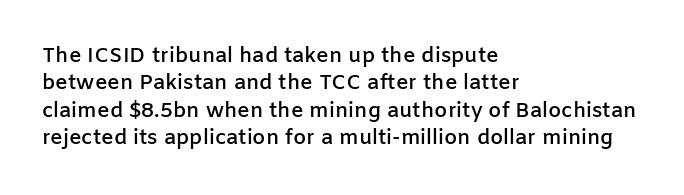
Q: Is the text bold? A: Semi-bold.
Q: Is the text italic (slanted)? A: No, it is upright.
Q: Is the text underlined? A: No.
Q: How is the paragraph aligned? A: Left-aligned.
Q: Is the spacing between letters normal or unusually wide? A: Normal.
Q: Is the spacing between lines tight, normal or loose? A: Normal.
